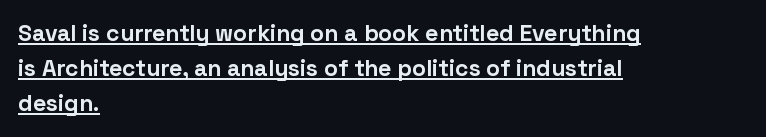
Each line of the rendering has a horizontal stroke beneath the glyphs. The leading is moderate, giving the passage an even texture. Short note: letters normally spaced. Italic? Not at all — the glyphs are vertical. A full-strength bold gives these letters their thick strokes. Which margin do the lines hug? The left one — the right edge is uneven.
